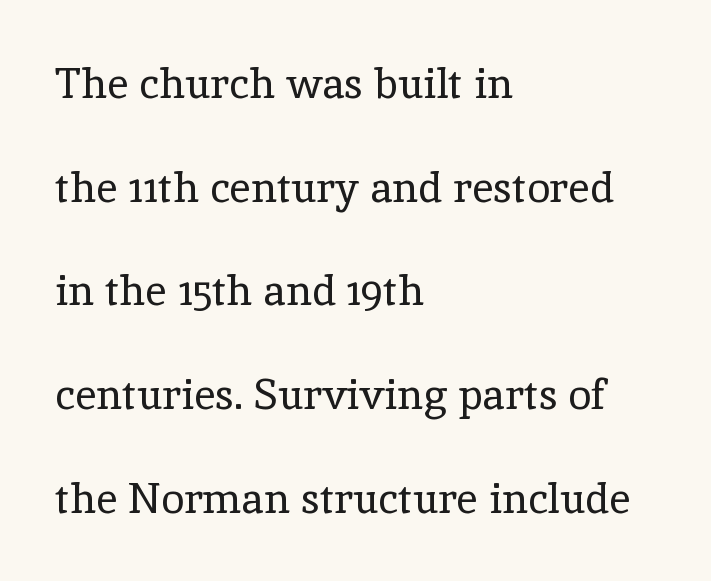
Q: Is the text bold? A: No.
Q: Is the text italic (slanted)? A: No, it is upright.
Q: Is the typeface a serif or a sans-serif typeface? A: Serif.
Q: Is the text underlined? A: No.
Q: How is the paragraph aligned? A: Left-aligned.
Q: Is the spacing between letters normal or unusually wide? A: Normal.
Q: Is the spacing between lines tight, normal or loose? A: Loose.
Q: Width (condensed, normal, or wide)? A: Normal.
Q: x-height? A: Medium.
Q: Monospaced? A: No.
